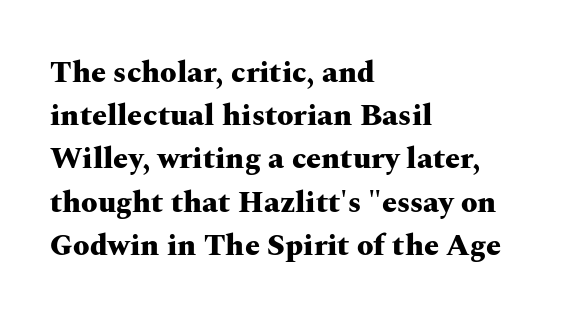
{"serif": "yes", "italic": "no", "bold": "yes", "weight": "heavy", "width": "wide", "stroke_contrast": "medium", "x_height": "medium", "monospaced": "no", "underline": "no", "align": "left", "line_spacing": "normal", "line_spacing_ratio": 1.44, "letter_spacing": "normal", "letter_spacing_em": 0.0, "glyph_px": 30}
